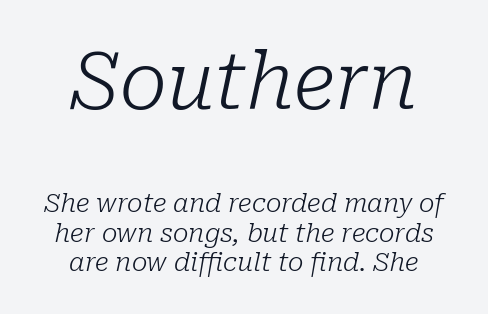
Look at the glyph heights: the upper group is clearly the bigger setting. On a weight scale, this lands at 450 or below. Honestly, there is no underline to notice here at all. Reading down the column, the eye jumps only a short way to each next line. This is serif lettering, the kind often seen in printed books.
